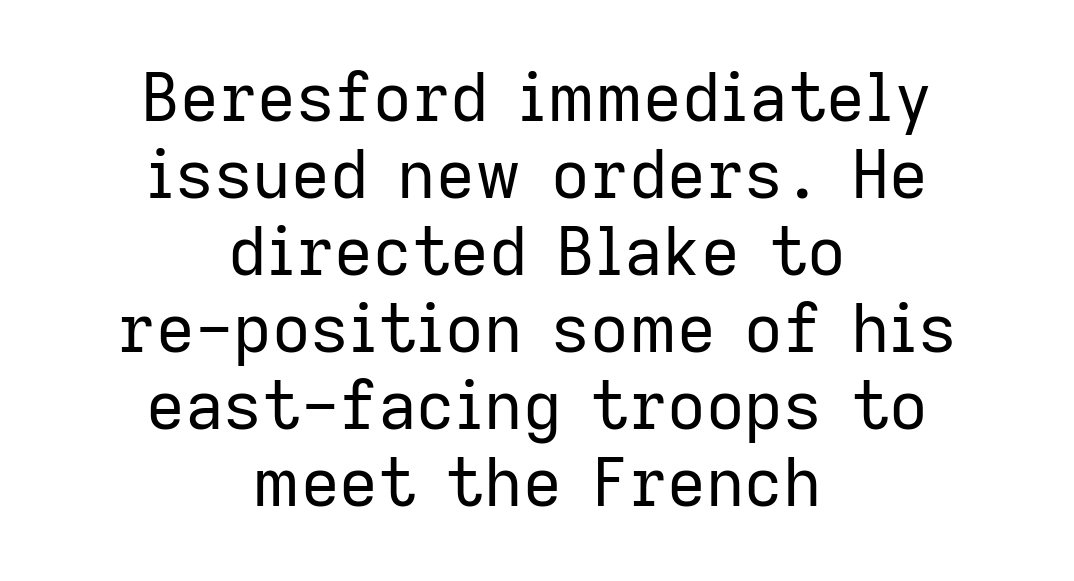
Q: Is the text bold? A: No.
Q: Is the text italic (slanted)? A: No, it is upright.
Q: Is the typeface a serif or a sans-serif typeface? A: Sans-serif.
Q: Is the text underlined? A: No.
Q: How is the paragraph aligned? A: Centered.
Q: Is the spacing between letters normal or unusually wide? A: Normal.
Q: Is the spacing between lines tight, normal or loose? A: Tight.
Q: Width (condensed, normal, or wide)? A: Normal.
Q: Stroke contrast? A: Low.
Q: x-height? A: Medium.
Q: Monospaced? A: No.
